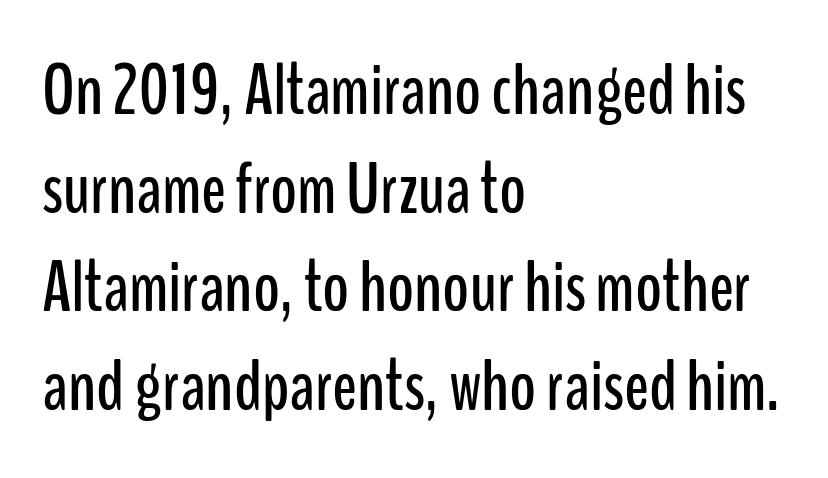
Q: Is the text italic (slanted)? A: No, it is upright.
Q: Is the typeface a serif or a sans-serif typeface? A: Sans-serif.
Q: Is the text underlined? A: No.
Q: How is the paragraph aligned? A: Left-aligned.
Q: Is the spacing between letters normal or unusually wide? A: Normal.
Q: Is the spacing between lines tight, normal or loose? A: Normal.
Q: Width (condensed, normal, or wide)? A: Condensed.
Q: Stroke contrast? A: Low.
Q: x-height? A: Medium.
Q: Monospaced? A: No.
